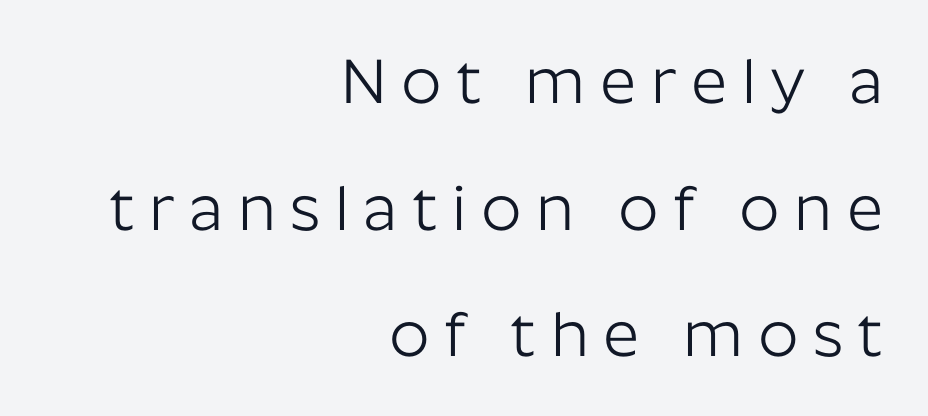
The type is letterspaced generously, with wide tracking. Proportional: the letters do not fall into vertical columns. Quick note: interline space is abundant. The area under the type is left untouched. In CSS terms this would be text-align: right.
